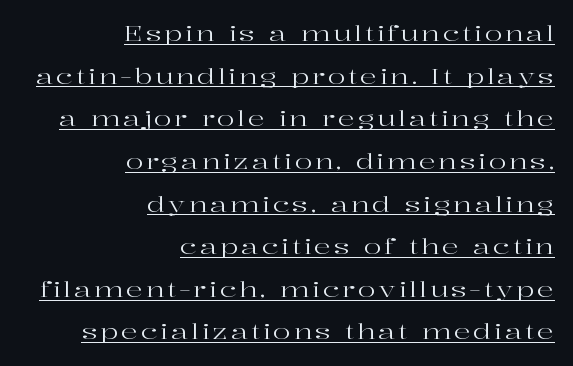
No italicization has been applied; the sample stays upright. Does a line run under the words? Yes, clearly. Alignment: flush right. Heft: none added — not bold. These lines stand farther apart than default settings would place them.
